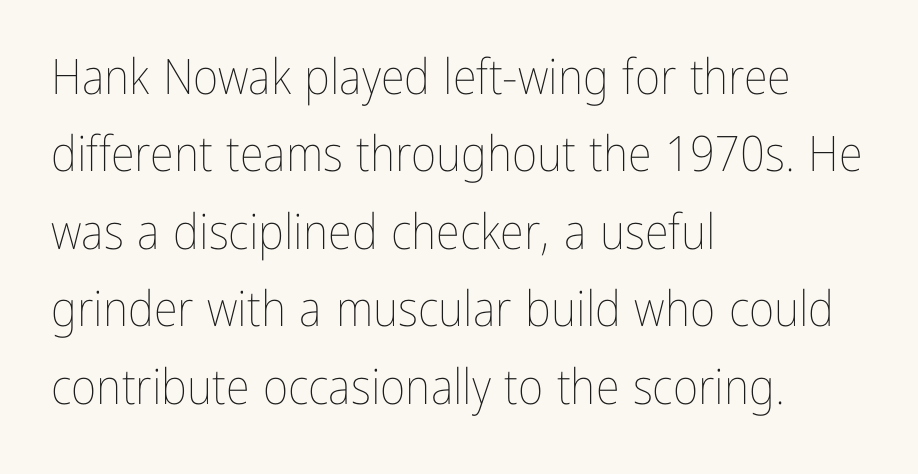
The space between consecutive lines is moderate. The face used here is proportionally spaced, like ordinary book or web type. Rule under the text: the space is simply empty. The specimen reads as upright at a glance. Left-aligned paragraph, ragged on the right.
